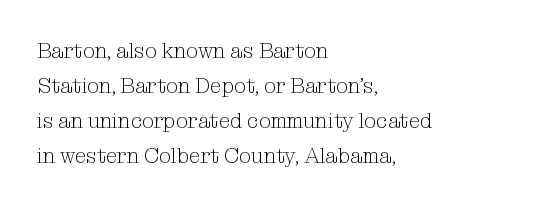
The image shows 21 px text type, upright; set left-aligned, normal line spacing (1.66x), normal letter spacing, not underlined.
